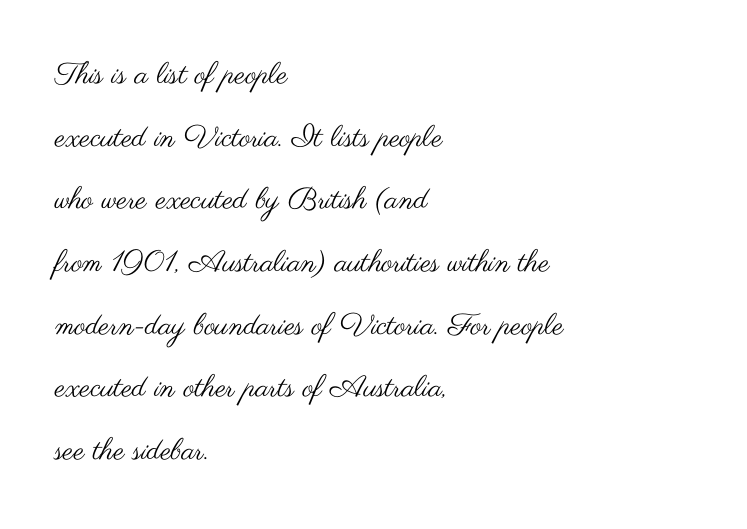
The image shows 30 px regular-weight, wide sans-serif type; set left-aligned, loose line spacing (2.09x), normal letter spacing, not underlined; medium stroke contrast and a small x-height.
